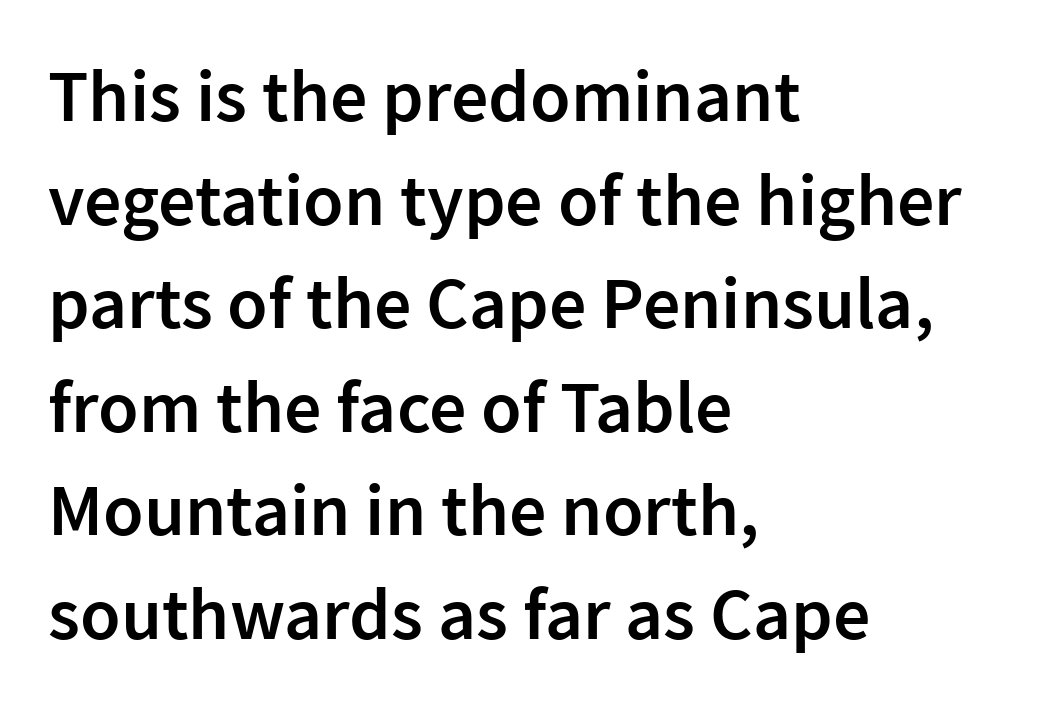
Q: Is the text bold? A: Semi-bold.
Q: Is the text italic (slanted)? A: No, it is upright.
Q: Is the typeface a serif or a sans-serif typeface? A: Sans-serif.
Q: Is the text underlined? A: No.
Q: How is the paragraph aligned? A: Left-aligned.
Q: Is the spacing between letters normal or unusually wide? A: Normal.
Q: Is the spacing between lines tight, normal or loose? A: Normal.
Q: Width (condensed, normal, or wide)? A: Normal.
Q: Stroke contrast? A: Low.
Q: x-height? A: Medium.
Q: Monospaced? A: No.
